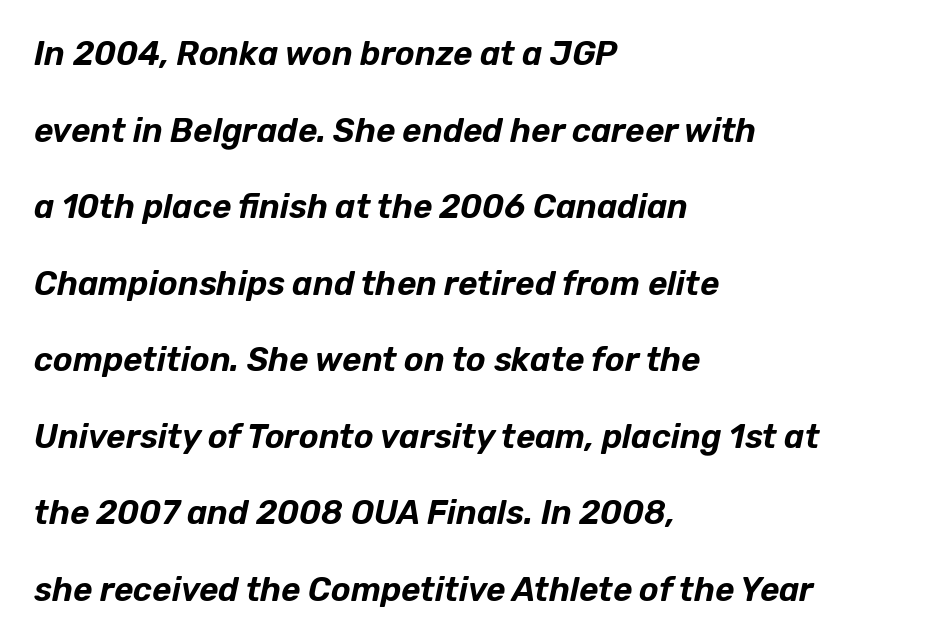
The image shows 33 px text type, italic (leaning right); set left-aligned, loose line spacing (2.32x), normal letter spacing, not underlined; low stroke contrast and a medium x-height.
